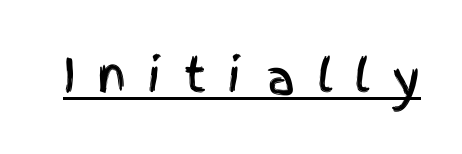
{"serif": "no", "italic": "no", "width": "condensed", "x_height": "large", "monospaced": "no", "underline": "yes", "letter_spacing": "wide", "letter_spacing_em": 0.45, "glyph_px": 47}
